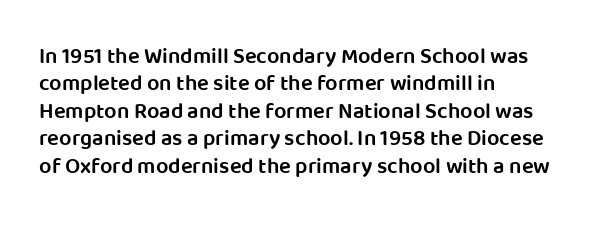
Q: Is the text bold? A: Semi-bold.
Q: Is the text italic (slanted)? A: No, it is upright.
Q: Is the text underlined? A: No.
Q: How is the paragraph aligned? A: Left-aligned.
Q: Is the spacing between letters normal or unusually wide? A: Normal.
Q: Is the spacing between lines tight, normal or loose? A: Normal.
